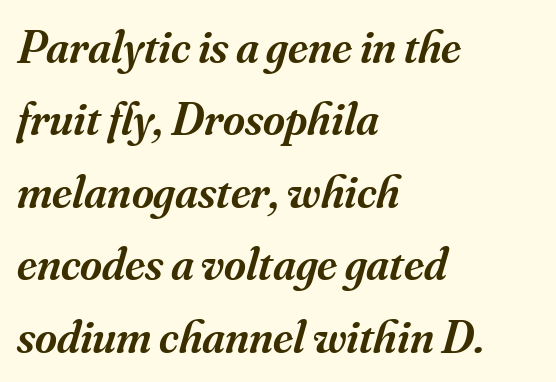
{"serif": "yes", "italic": "yes", "lean": "right", "slant_degrees": 16, "bold": "semi", "weight": "semibold", "width": "normal", "stroke_contrast": "medium", "x_height": "small", "monospaced": "no", "underline": "no", "align": "left", "line_spacing": "normal", "line_spacing_ratio": 1.54, "letter_spacing": "normal", "letter_spacing_em": 0.0, "glyph_px": 47}
